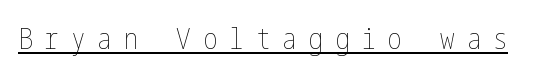
{"italic": "no", "bold": "no", "weight": "thin", "width": "condensed", "stroke_contrast": "low", "x_height": "medium", "underline": "yes", "letter_spacing": "wide", "letter_spacing_em": 0.41, "glyph_px": 29}
